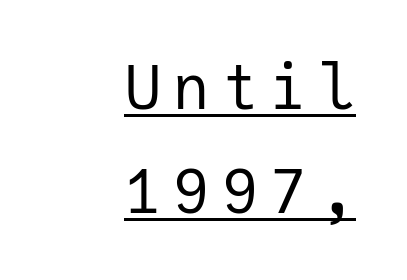
{"serif": "no", "italic": "no", "bold": "no", "weight": "regular", "width": "normal", "stroke_contrast": "low", "x_height": "medium", "monospaced": "yes", "underline": "yes", "align": "right", "line_spacing_ratio": 1.73, "letter_spacing": "wide", "letter_spacing_em": 0.21, "glyph_px": 60}
